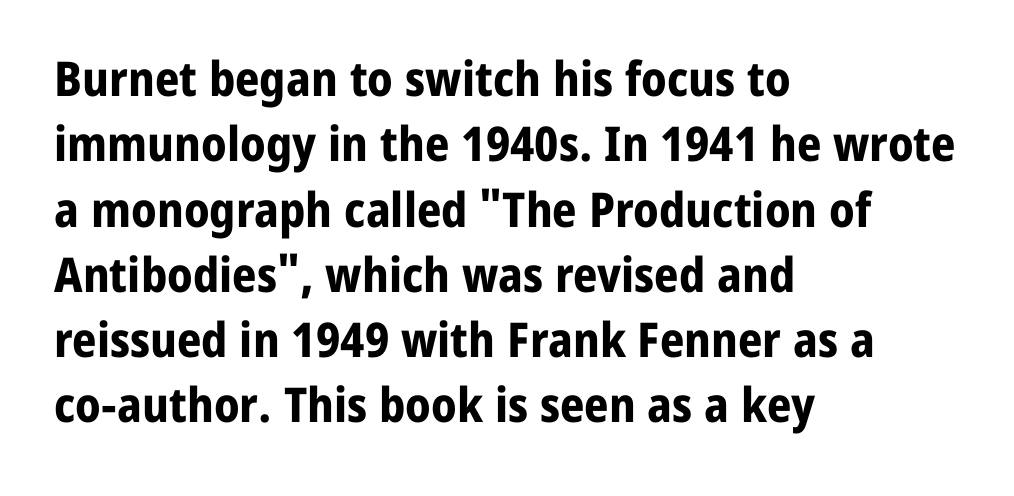
The image shows 48 px bold sans-serif type, upright; set left-aligned, normal line spacing (1.36x), normal letter spacing, not underlined; low stroke contrast and a medium x-height.
